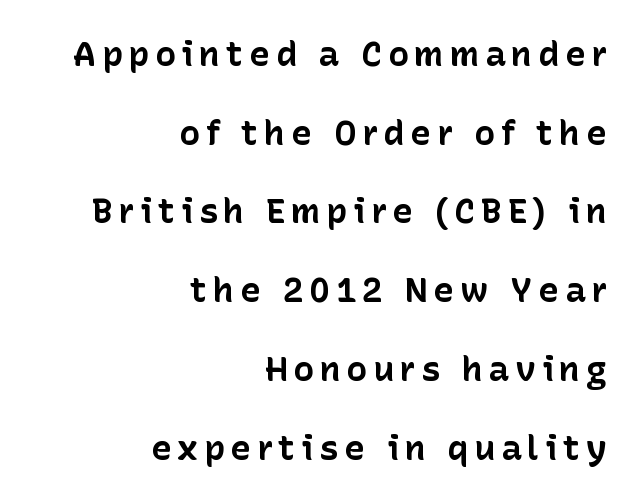
The image shows 35 px bold sans-serif type, upright; set right-aligned, loose line spacing (2.25x), not underlined; low stroke contrast and a medium x-height.
